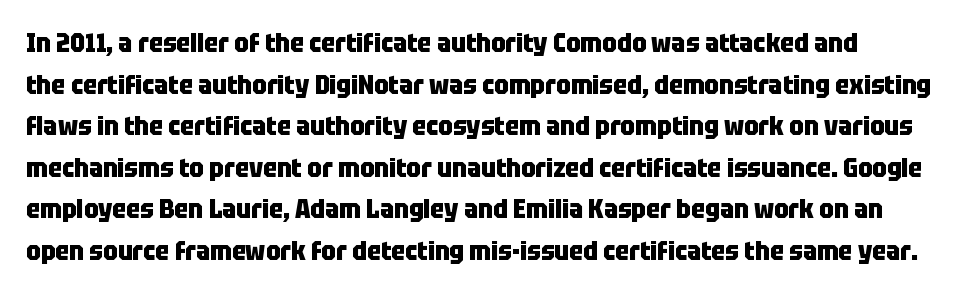
Nobody drew a line under any word here. What stands out about the letter spacing? Nothing — it is the standard amount. The font's upright variant was chosen for this text. In terms of weight, the rendering is a true, heavy bold. This sample keeps an unexceptional amount of space between lines.
